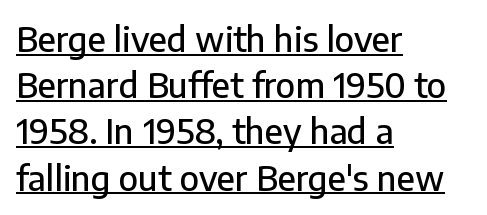
{"serif": "no", "italic": "no", "width": "normal", "stroke_contrast": "low", "x_height": "medium", "monospaced": "no", "underline": "yes", "align": "left", "line_spacing": "normal", "line_spacing_ratio": 1.36, "letter_spacing": "normal", "letter_spacing_em": 0.0, "glyph_px": 34}
